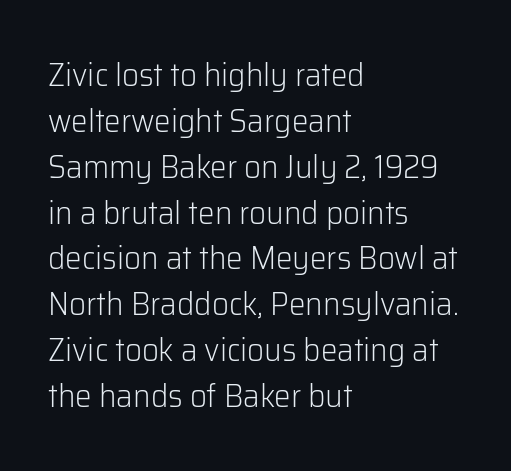
The image shows 33 px light sans-serif type, upright; set left-aligned, normal line spacing (1.39x), normal letter spacing, not underlined; low stroke contrast and a medium x-height.
